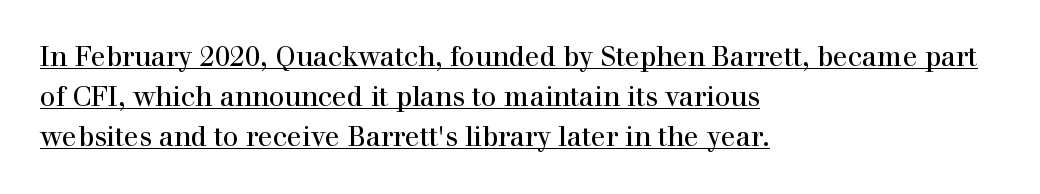
Q: Is the text italic (slanted)? A: No, it is upright.
Q: Is the text underlined? A: Yes.
Q: How is the paragraph aligned? A: Left-aligned.
Q: Is the spacing between letters normal or unusually wide? A: Normal.
Q: Is the spacing between lines tight, normal or loose? A: Normal.
